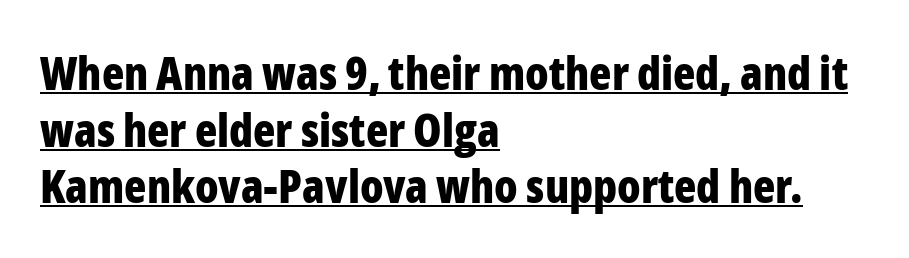
{"serif": "no", "italic": "no", "bold": "yes", "weight": "bold", "width": "condensed", "stroke_contrast": "low", "x_height": "medium", "monospaced": "no", "underline": "yes", "align": "left", "line_spacing_ratio": 1.23, "letter_spacing": "normal", "letter_spacing_em": 0.0, "glyph_px": 46}
